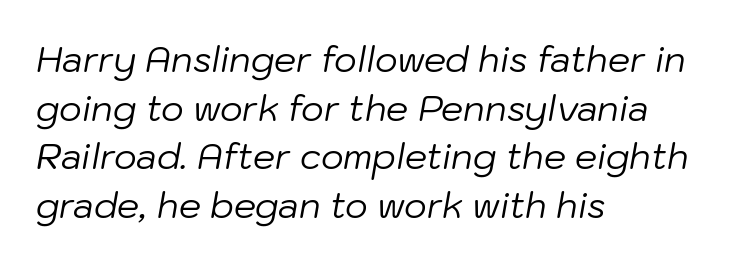
{"italic": "yes", "lean": "right", "slant_degrees": 10, "bold": "no", "weight": "regular", "width": "normal", "stroke_contrast": "low", "x_height": "medium", "monospaced": "no", "underline": "no", "align": "left", "line_spacing": "normal", "line_spacing_ratio": 1.39, "letter_spacing": "normal", "letter_spacing_em": 0.0, "glyph_px": 35}
